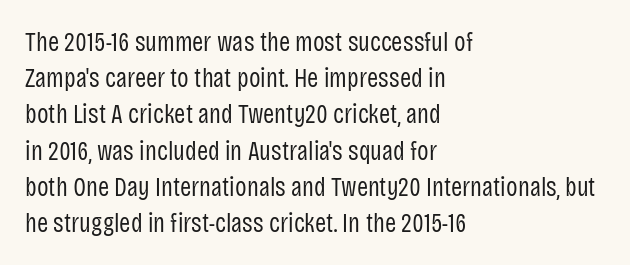
Q: Is the text bold? A: No.
Q: Is the text italic (slanted)? A: No, it is upright.
Q: Is the text underlined? A: No.
Q: How is the paragraph aligned? A: Left-aligned.
Q: Is the spacing between letters normal or unusually wide? A: Normal.
Q: Is the spacing between lines tight, normal or loose? A: Normal.
